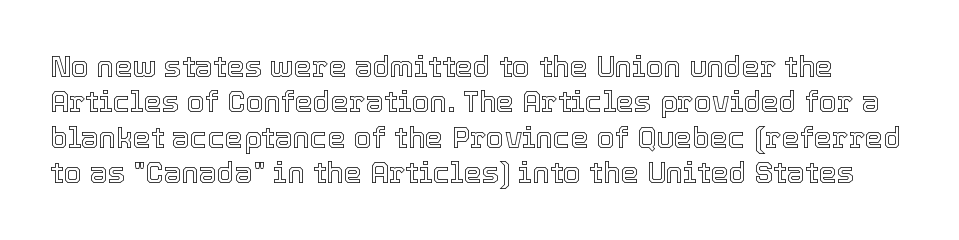
Q: Is the text italic (slanted)? A: No, it is upright.
Q: Is the text underlined? A: No.
Q: Is the spacing between letters normal or unusually wide? A: Normal.
Q: Width (condensed, normal, or wide)? A: Normal.
Q: x-height? A: Medium.
Q: Monospaced? A: No.
